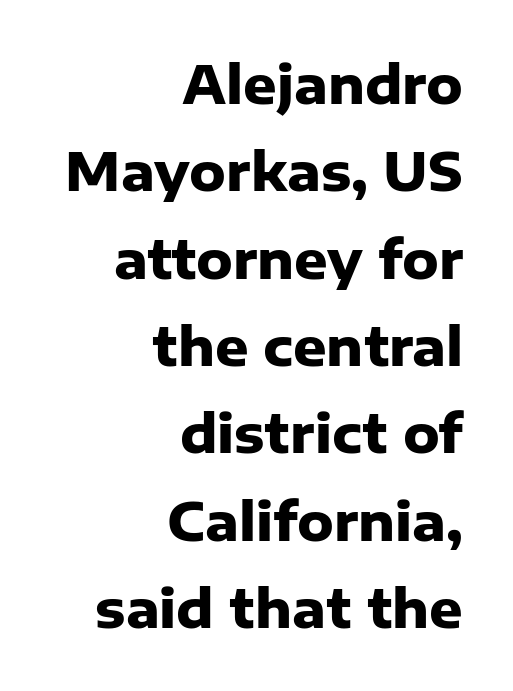
The image shows 52 px heavy sans-serif type, upright; set right-aligned, normal line spacing (1.68x), normal letter spacing, not underlined; low stroke contrast and a medium x-height.
